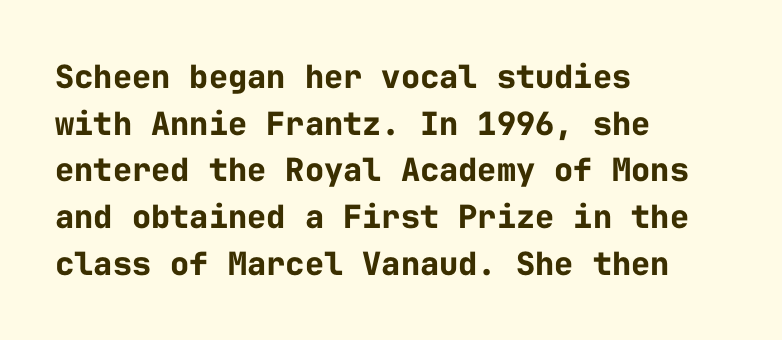
Q: Is the text bold? A: Yes.
Q: Is the text italic (slanted)? A: No, it is upright.
Q: Is the typeface a serif or a sans-serif typeface? A: Sans-serif.
Q: Is the text underlined? A: No.
Q: How is the paragraph aligned? A: Left-aligned.
Q: Is the spacing between letters normal or unusually wide? A: Normal.
Q: Is the spacing between lines tight, normal or loose? A: Normal.
Q: Width (condensed, normal, or wide)? A: Normal.
Q: Stroke contrast? A: Low.
Q: x-height? A: Medium.
Q: Monospaced? A: Yes.
